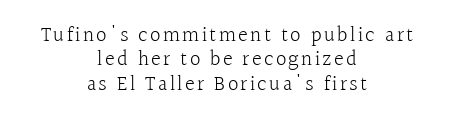
The image shows 21 px text type, upright; set centered, line spacing 1.16x, not underlined.
